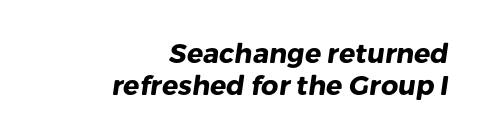
Q: Is the text bold? A: Yes.
Q: Is the text underlined? A: No.
Q: How is the paragraph aligned? A: Right-aligned.
Q: Is the spacing between letters normal or unusually wide? A: Normal.
